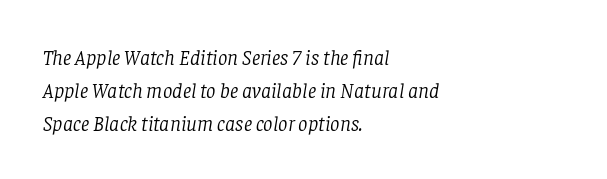
Bold? No — there's no thickening of the strokes. Is the letter spacing exaggerated? No — it looks like the ordinary default. Quick note: interline space is typical. The paragraph shown leans on its left margin. No word sits above an underline. You can tell it's italic because the verticals aren't actually vertical.
